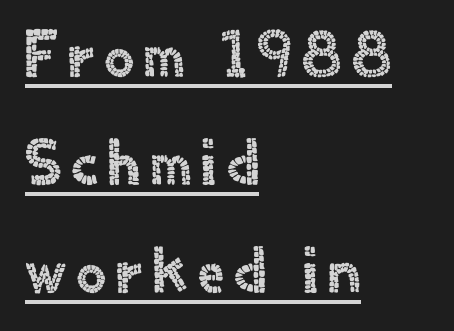
The image shows 65 px sans-serif type, upright; set left-aligned, normal line spacing (1.66x), underlined; a small x-height.
